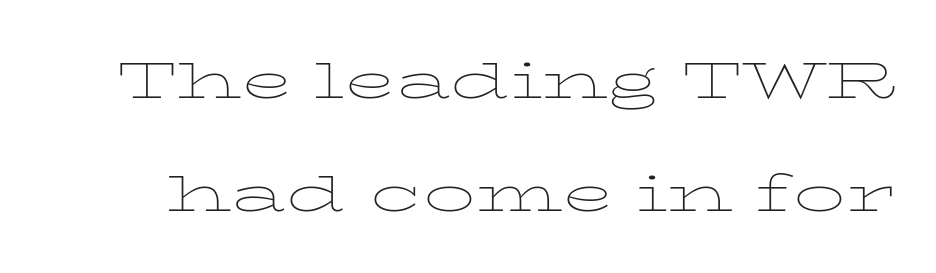
Q: Is the text bold? A: No.
Q: Is the text italic (slanted)? A: No, it is upright.
Q: Is the typeface a serif or a sans-serif typeface? A: Serif.
Q: Is the text underlined? A: No.
Q: Is the spacing between letters normal or unusually wide? A: Normal.
Q: Is the spacing between lines tight, normal or loose? A: Loose.
Q: Width (condensed, normal, or wide)? A: Wide.
Q: Stroke contrast? A: Low.
Q: x-height? A: Medium.
Q: Monospaced? A: No.
